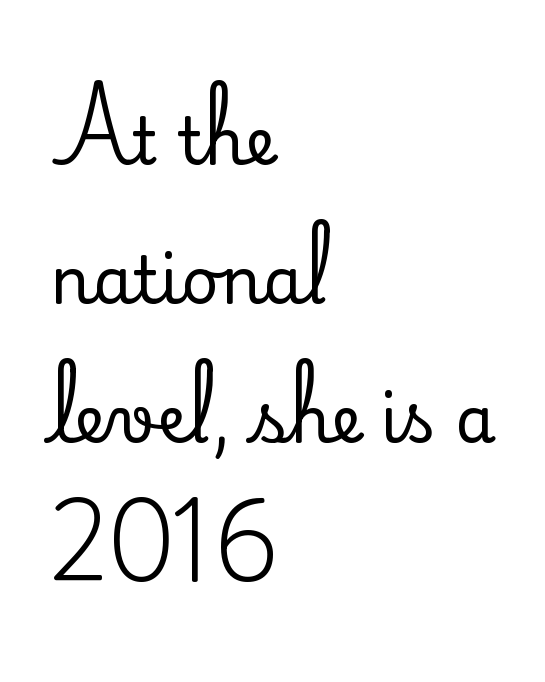
{"serif": "yes", "italic": "no", "width": "normal", "stroke_contrast": "medium", "x_height": "small", "monospaced": "no", "underline": "no", "align": "left", "line_spacing": "loose", "line_spacing_ratio": 2.14, "letter_spacing": "normal", "letter_spacing_em": 0.0, "glyph_px": 65}
